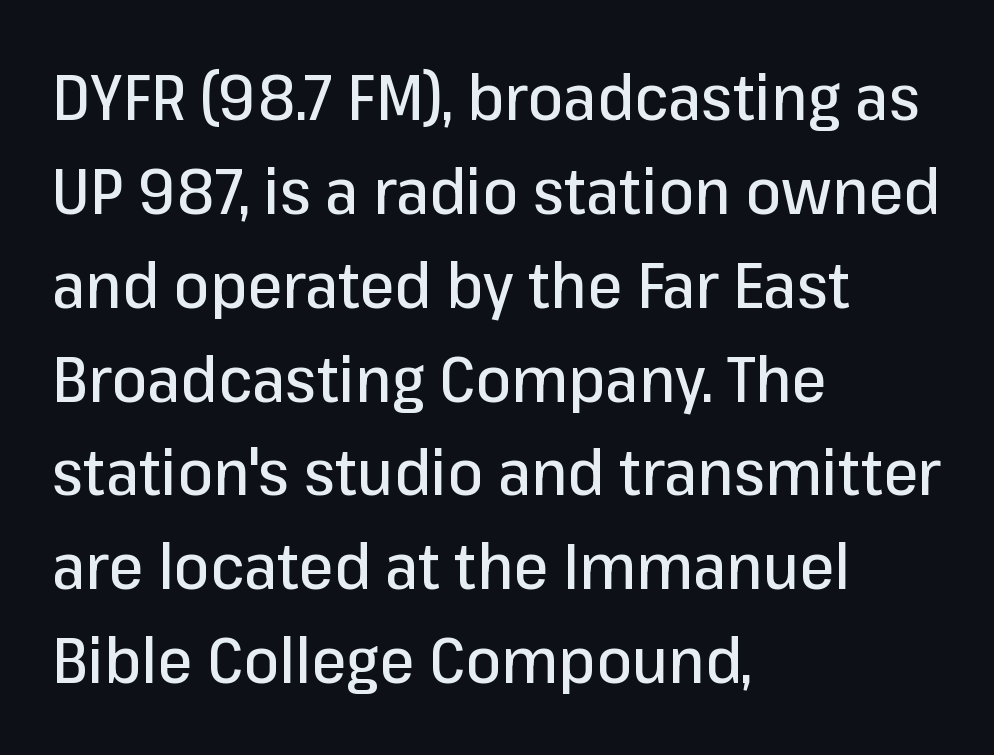
Q: Is the text italic (slanted)? A: No, it is upright.
Q: Is the typeface a serif or a sans-serif typeface? A: Sans-serif.
Q: Is the text underlined? A: No.
Q: How is the paragraph aligned? A: Left-aligned.
Q: Is the spacing between letters normal or unusually wide? A: Normal.
Q: Is the spacing between lines tight, normal or loose? A: Normal.
Q: Width (condensed, normal, or wide)? A: Normal.
Q: Stroke contrast? A: Low.
Q: x-height? A: Medium.
Q: Monospaced? A: No.
